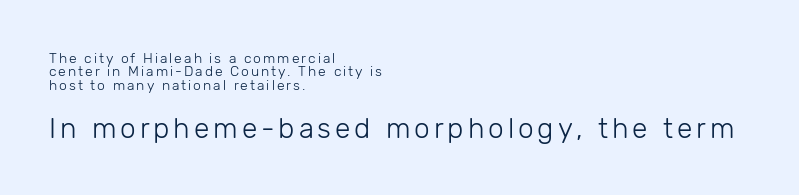
{"serif": "no", "italic": "no", "bold": "no", "weight": "light", "width": "normal", "stroke_contrast": "low", "x_height": "medium", "monospaced": "no", "underline": "no", "align": "left", "line_spacing": "tight", "line_spacing_ratio": 0.95, "larger_block": "second", "size_ratio": 2.0, "glyph_px": 28}
